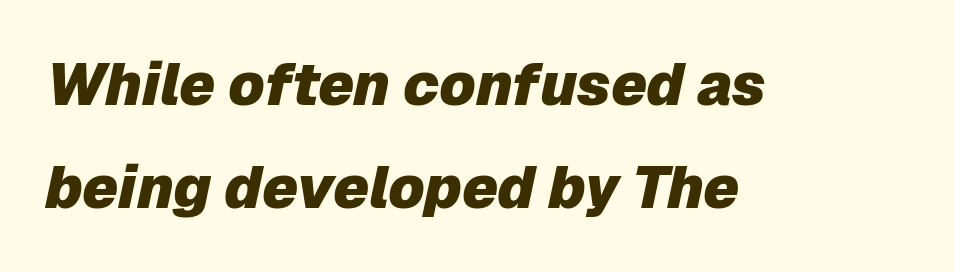
{"italic": "yes", "lean": "right", "slant_degrees": 12, "bold": "yes", "weight": "heavy", "width": "normal", "stroke_contrast": "low", "x_height": "medium", "monospaced": "no", "underline": "no", "align": "left", "line_spacing_ratio": 1.75, "letter_spacing": "normal", "letter_spacing_em": 0.0, "glyph_px": 59}
